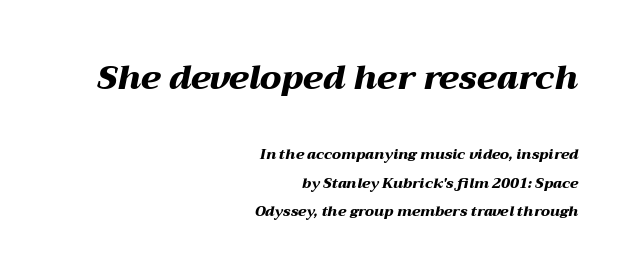
{"italic": "yes", "lean": "right", "slant_degrees": 12, "bold": "yes", "weight": "heavy", "width": "wide", "stroke_contrast": "medium", "x_height": "medium", "monospaced": "no", "underline": "no", "align": "right", "line_spacing": "loose", "line_spacing_ratio": 2.03, "letter_spacing": "normal", "letter_spacing_em": 0.0, "larger_block": "first", "size_ratio": 2.36, "glyph_px": 33}
